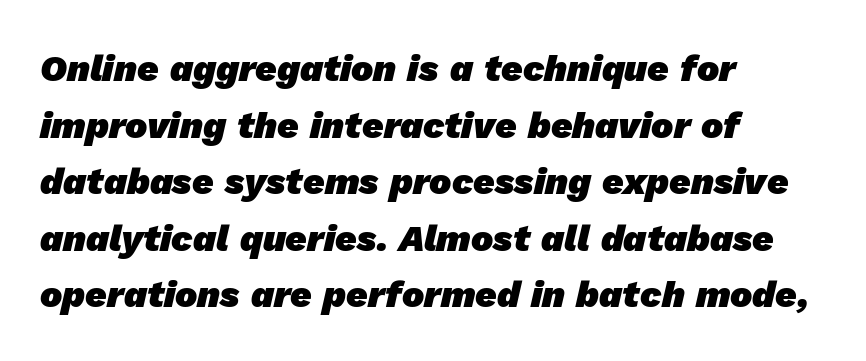
The image shows 37 px heavy sans-serif type; set left-aligned, normal line spacing (1.53x), normal letter spacing, not underlined; low stroke contrast and a medium x-height.
